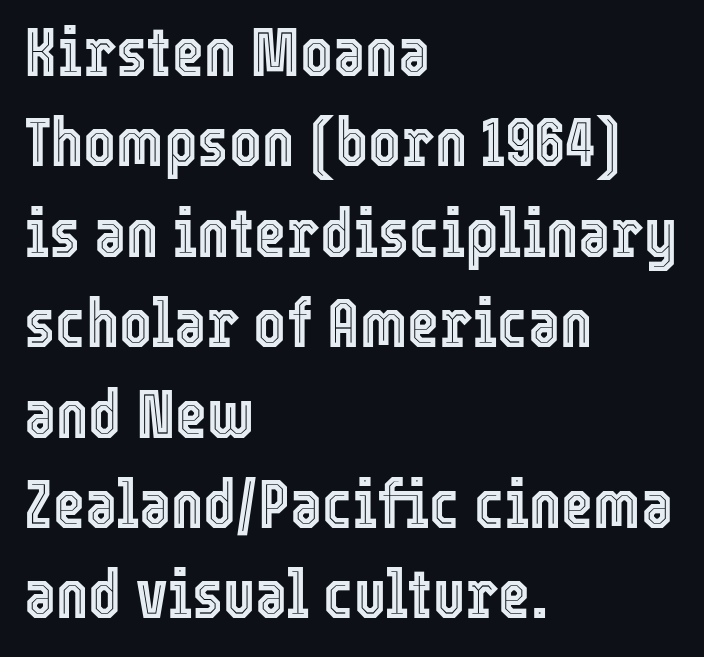
{"italic": "no", "width": "condensed", "x_height": "medium", "monospaced": "no", "underline": "no", "align": "left", "line_spacing": "normal", "line_spacing_ratio": 1.31, "letter_spacing": "normal", "letter_spacing_em": 0.0, "glyph_px": 69}
